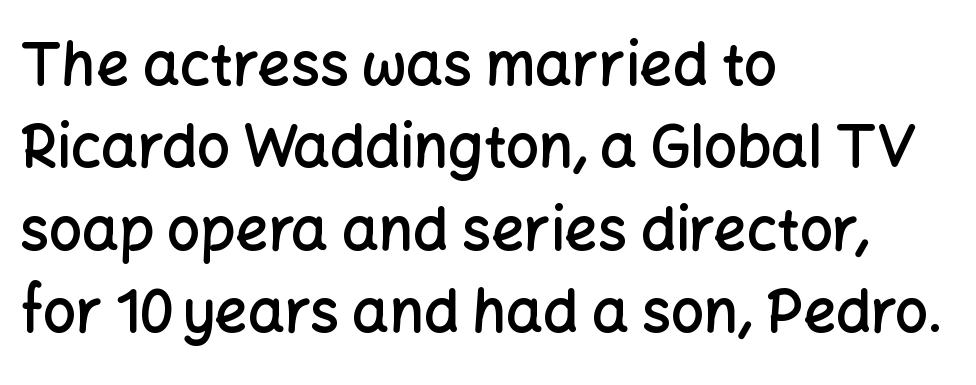
The image shows 58 px semibold sans-serif type, upright; set left-aligned, normal line spacing (1.42x), normal letter spacing, not underlined; low stroke contrast and a medium x-height.
